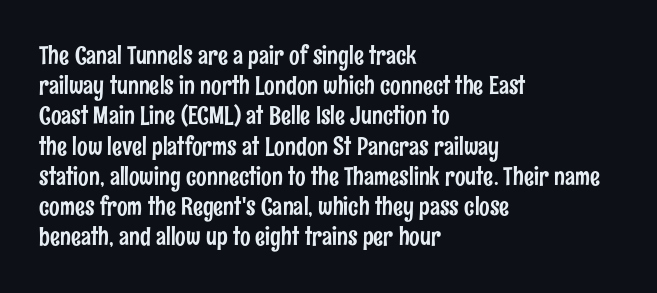
The image shows 25 px text type, upright; set left-aligned, line spacing 1.21x, normal letter spacing, not underlined.
